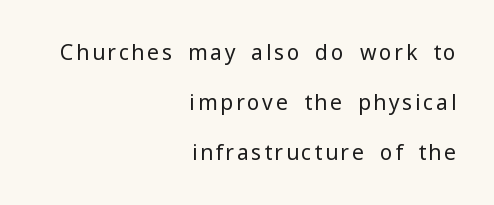
{"italic": "no", "bold": "no", "underline": "no", "align": "right", "line_spacing": "loose", "line_spacing_ratio": 2.38, "glyph_px": 21}
